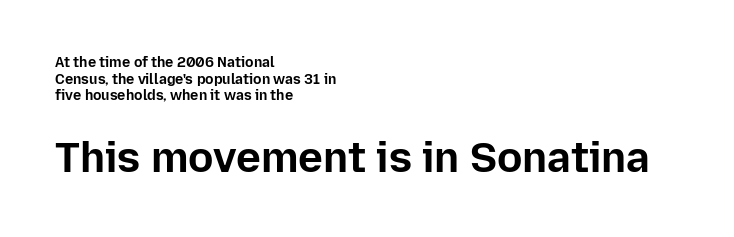
The image shows 42 px bold sans-serif type, upright; set left-aligned, line spacing 1.18x, normal letter spacing, not underlined; the second (bottom) block is 3.0x larger; low stroke contrast and a medium x-height.
